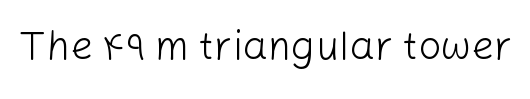
The image shows 40 px light sans-serif type, upright; set normal letter spacing, not underlined; low stroke contrast and a medium x-height.
